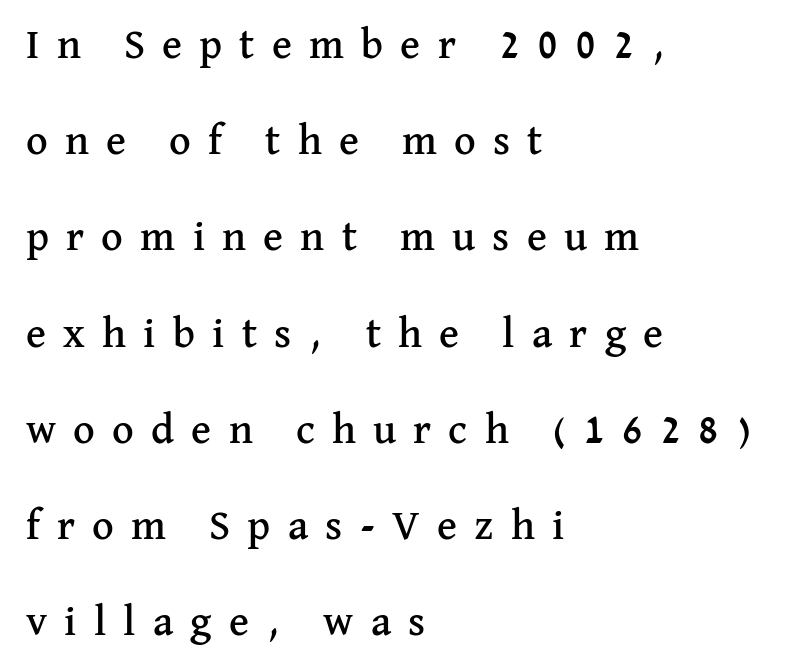
The image shows 42 px serif type, upright; set left-aligned, loose line spacing (2.29x), unusually wide letter spacing (+0.41 em), not underlined; medium stroke contrast and a medium x-height.
